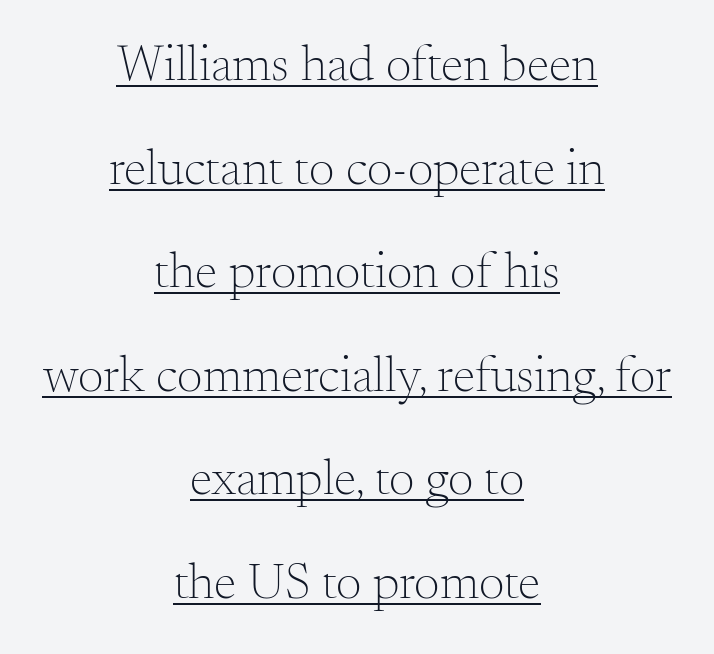
The image shows 51 px light serif type, upright; set centered, loose line spacing (2.03x), normal letter spacing, underlined; medium stroke contrast and a small x-height.
